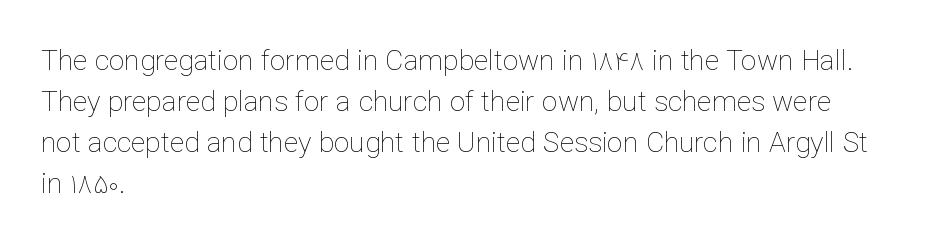
Letters have the restrained weight of plain body copy at most. The type sits square on the baseline with zero lean. A typesetter would call this proportional, since set widths differ per character. This rendering uses left alignment, leaving the right contour irregular. How would I describe the line gaps? Plain and ordinary. Words appear dense and cohesive because spacing is normal.
